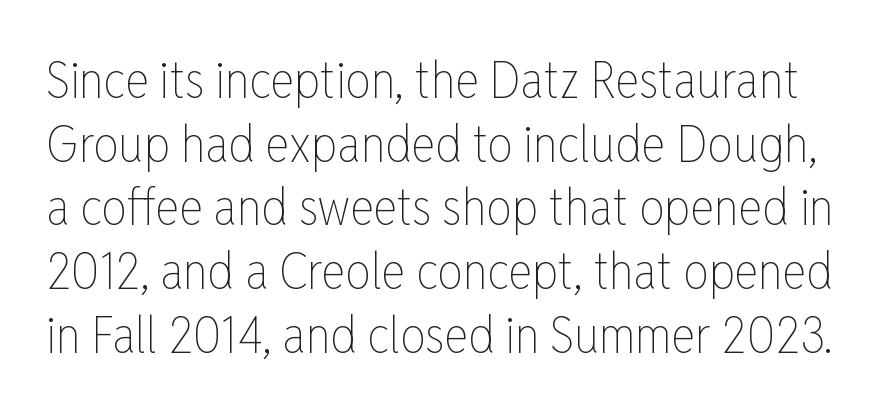
The image shows 51 px thin, condensed type, upright; set normal line spacing (1.25x), normal letter spacing, not underlined; low stroke contrast and a medium x-height.
